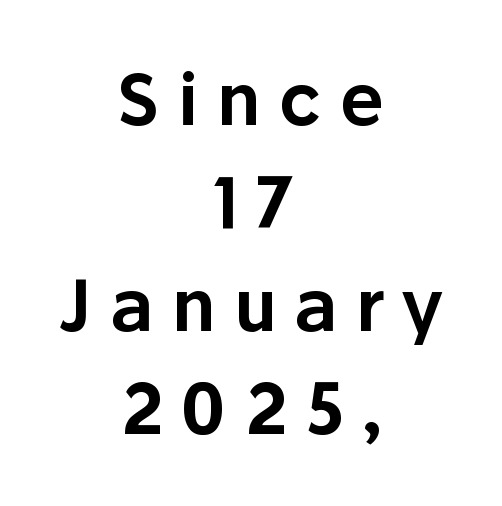
Q: Is the text italic (slanted)? A: No, it is upright.
Q: Is the typeface a serif or a sans-serif typeface? A: Sans-serif.
Q: Is the text underlined? A: No.
Q: How is the paragraph aligned? A: Centered.
Q: Is the spacing between letters normal or unusually wide? A: Unusually wide.
Q: Is the spacing between lines tight, normal or loose? A: Normal.
Q: Width (condensed, normal, or wide)? A: Normal.
Q: Stroke contrast? A: Low.
Q: x-height? A: Medium.
Q: Monospaced? A: No.
